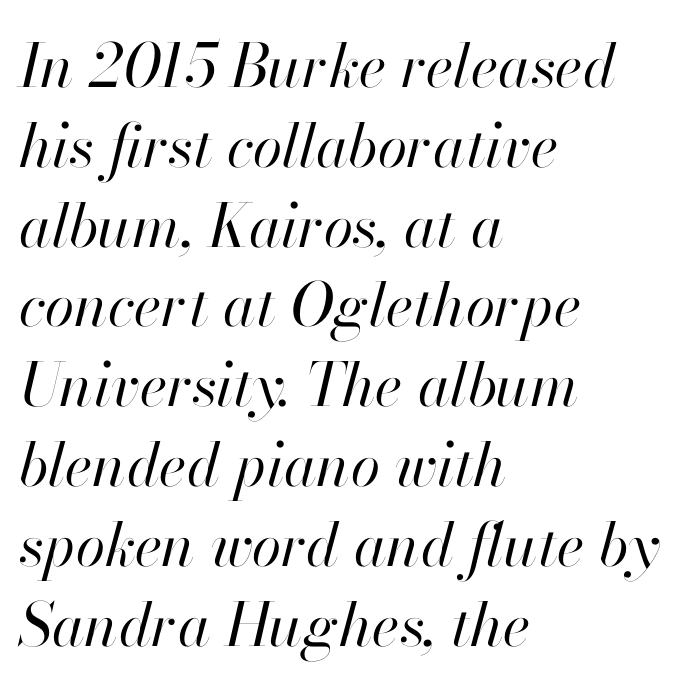
Q: Is the text bold? A: No.
Q: Is the text italic (slanted)? A: Yes, it leans right by about 13 degrees.
Q: Is the text underlined? A: No.
Q: How is the paragraph aligned? A: Left-aligned.
Q: Is the spacing between letters normal or unusually wide? A: Normal.
Q: Is the spacing between lines tight, normal or loose? A: Normal.
Q: Width (condensed, normal, or wide)? A: Normal.
Q: Stroke contrast? A: High.
Q: x-height? A: Small.
Q: Monospaced? A: No.
